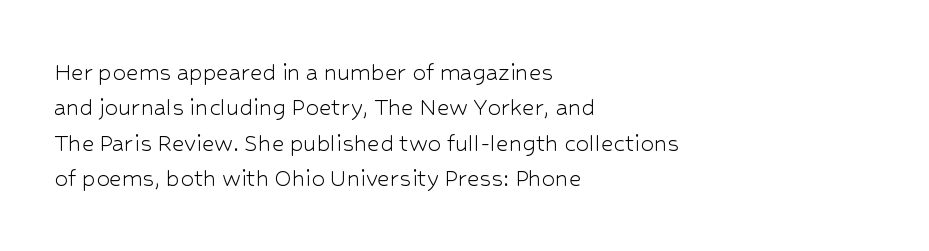
The image shows 27 px text type, upright; set left-aligned, normal line spacing (1.31x), normal letter spacing, not underlined.
